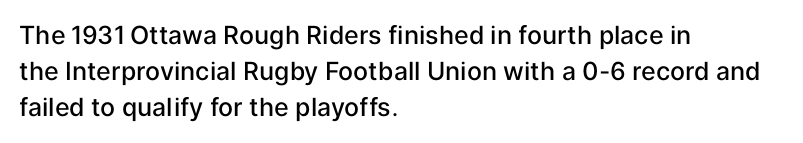
{"italic": "no", "bold": "semi", "underline": "no", "align": "left", "line_spacing": "normal", "line_spacing_ratio": 1.45, "letter_spacing": "normal", "letter_spacing_em": 0.0, "glyph_px": 25}
